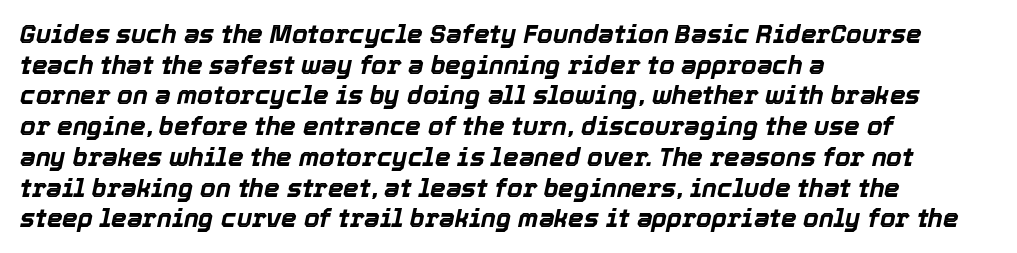
The image shows 25 px bold type, italic (leaning right); set left-aligned, line spacing 1.23x, normal letter spacing, not underlined.
